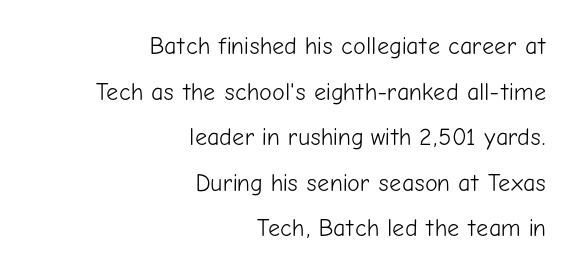
{"italic": "no", "bold": "no", "underline": "no", "align": "right", "line_spacing": "loose", "line_spacing_ratio": 1.9, "letter_spacing": "normal", "letter_spacing_em": 0.0, "glyph_px": 24}
